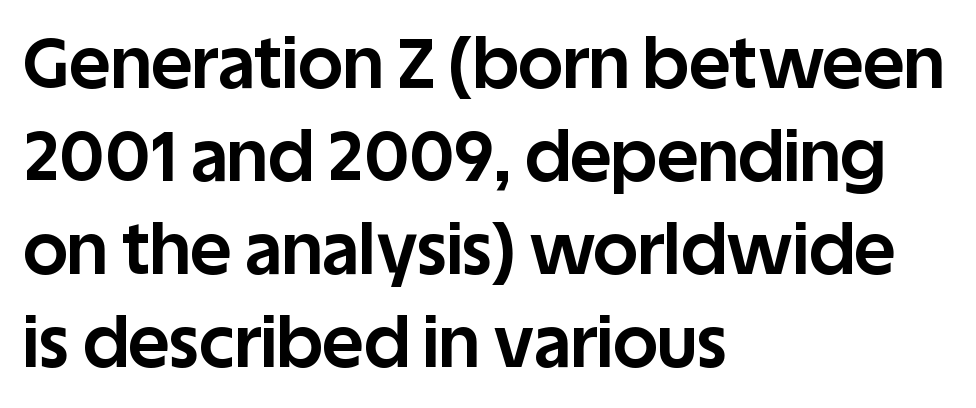
Its strokes are broad and dark, the hallmark of bold type. Notice how descenders clear the ascenders below comfortably — that's standard leading. Look at the tracking — it's just the regular setting, nothing added. Posture: upright roman. Layout note: lines flush left.
